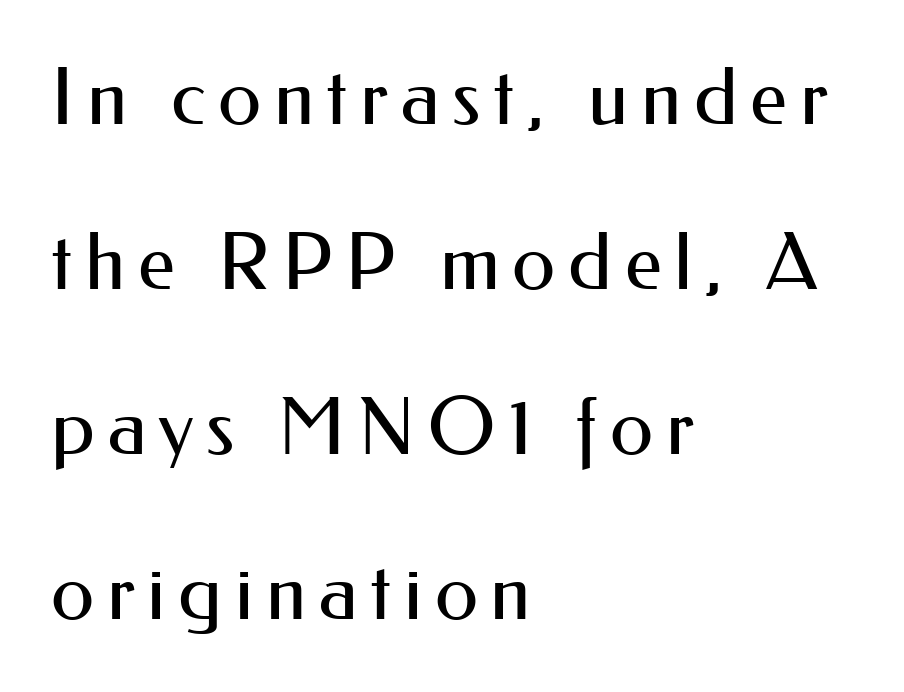
{"serif": "no", "italic": "no", "bold": "no", "weight": "regular", "width": "normal", "stroke_contrast": "medium", "x_height": "small", "monospaced": "no", "underline": "no", "align": "left", "line_spacing": "loose", "line_spacing_ratio": 2.09, "glyph_px": 79}
